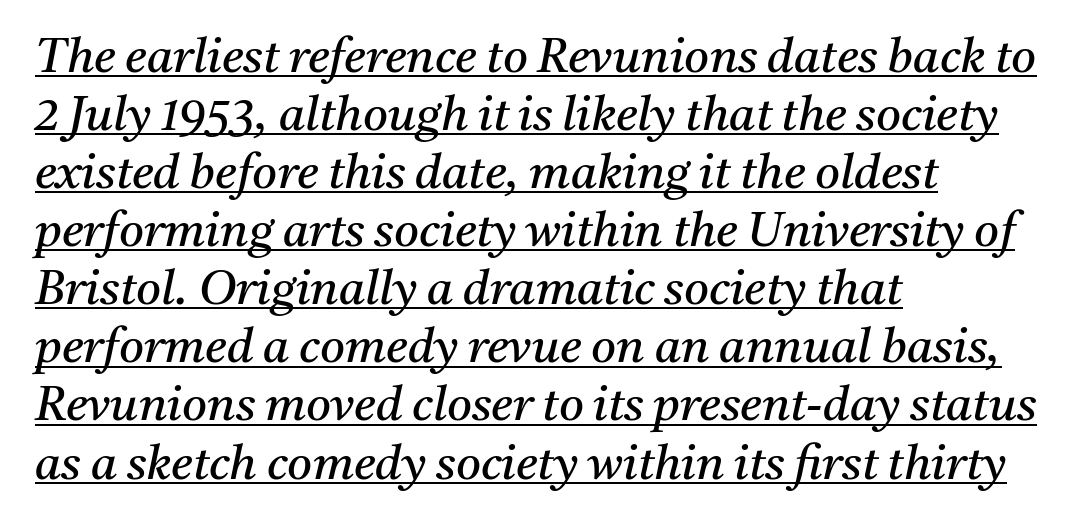
Q: Is the text bold? A: No.
Q: Is the text italic (slanted)? A: Yes, it leans right by about 11 degrees.
Q: Is the typeface a serif or a sans-serif typeface? A: Serif.
Q: Is the text underlined? A: Yes.
Q: How is the paragraph aligned? A: Left-aligned.
Q: Is the spacing between letters normal or unusually wide? A: Normal.
Q: Width (condensed, normal, or wide)? A: Normal.
Q: Stroke contrast? A: Medium.
Q: x-height? A: Medium.
Q: Monospaced? A: No.
